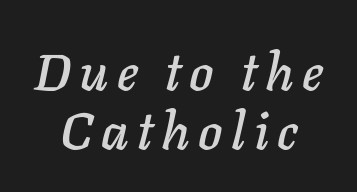
The image shows 52 px text type, italic (leaning right); set centered, tight line spacing (1.14x), not underlined; low stroke contrast and a medium x-height.
